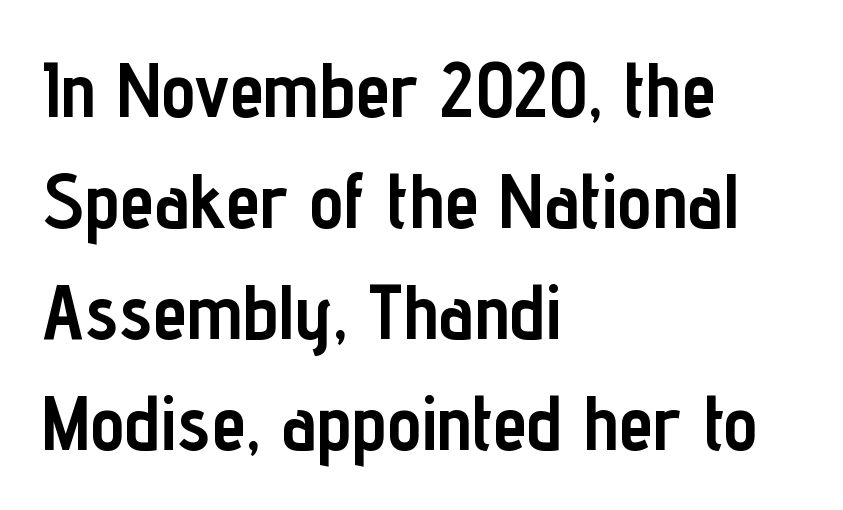
Tracking value appears to be zero — textbook default spacing. Caption: multi-line text, flush left, ragged right. You could not count columns in this text — the font is proportionally spaced. The letters stand upright; this is a roman face. The strip under each line holds only bare page. Regarding serifs, this sample does without them.
